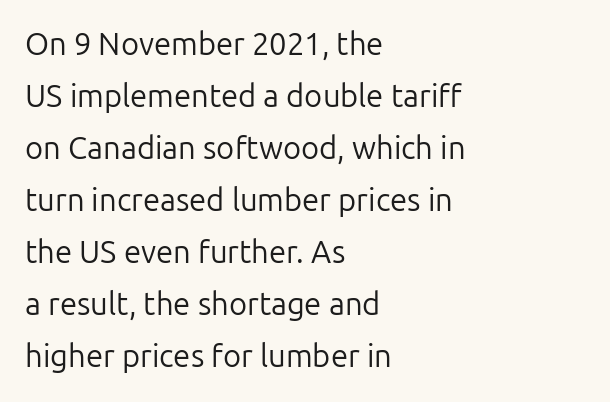
Q: Is the text bold? A: No.
Q: Is the text italic (slanted)? A: No, it is upright.
Q: Is the typeface a serif or a sans-serif typeface? A: Sans-serif.
Q: Is the text underlined? A: No.
Q: How is the paragraph aligned? A: Left-aligned.
Q: Is the spacing between letters normal or unusually wide? A: Normal.
Q: Is the spacing between lines tight, normal or loose? A: Normal.
Q: Width (condensed, normal, or wide)? A: Normal.
Q: Stroke contrast? A: Low.
Q: x-height? A: Medium.
Q: Monospaced? A: No.
